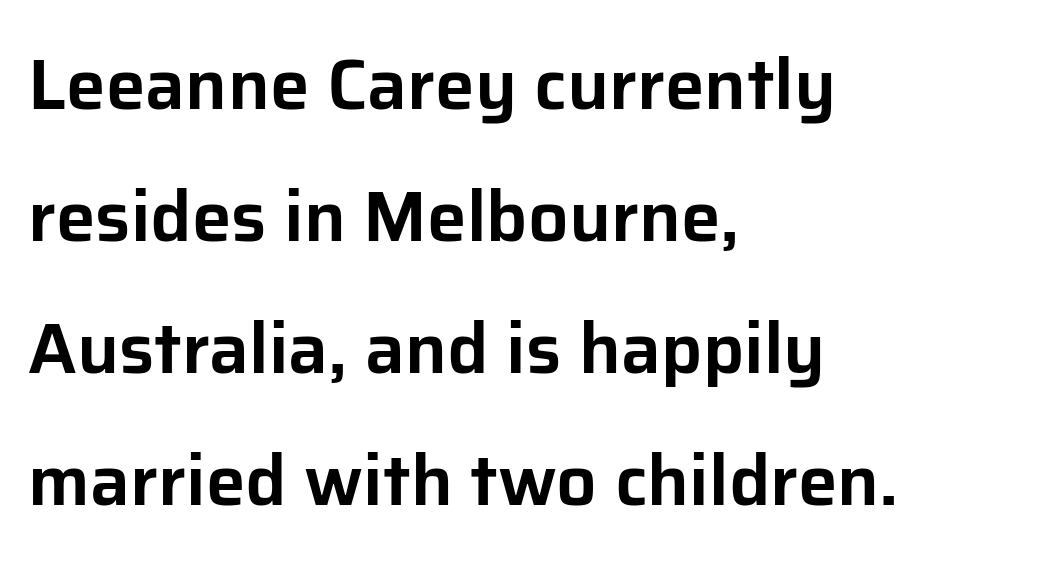
{"serif": "no", "italic": "no", "width": "normal", "stroke_contrast": "low", "x_height": "medium", "monospaced": "no", "underline": "no", "align": "left", "line_spacing_ratio": 1.86, "letter_spacing": "normal", "letter_spacing_em": 0.0, "glyph_px": 71}
